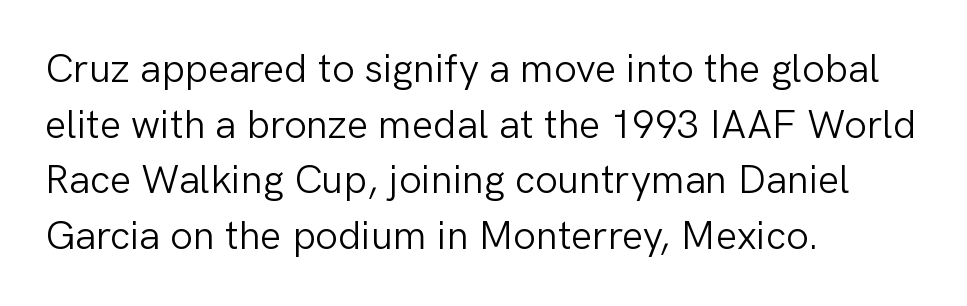
{"serif": "no", "italic": "no", "bold": "no", "weight": "light", "width": "normal", "stroke_contrast": "low", "x_height": "medium", "monospaced": "no", "underline": "no", "align": "left", "line_spacing": "normal", "line_spacing_ratio": 1.39, "letter_spacing": "normal", "letter_spacing_em": 0.0, "glyph_px": 40}
